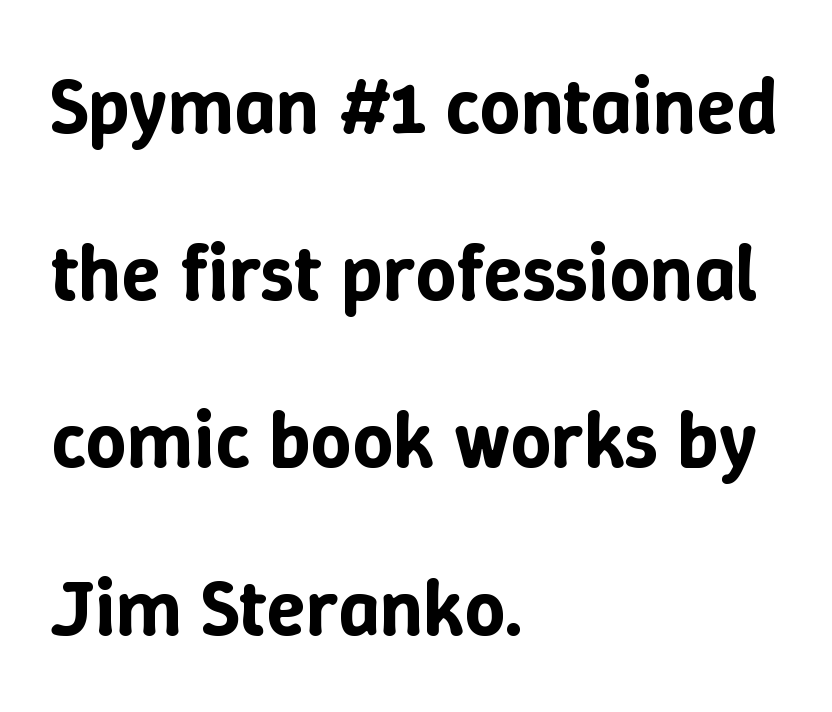
{"italic": "no", "width": "normal", "stroke_contrast": "low", "x_height": "medium", "monospaced": "no", "underline": "no", "align": "left", "line_spacing": "loose", "line_spacing_ratio": 2.09, "letter_spacing": "normal", "letter_spacing_em": 0.0, "glyph_px": 80}
